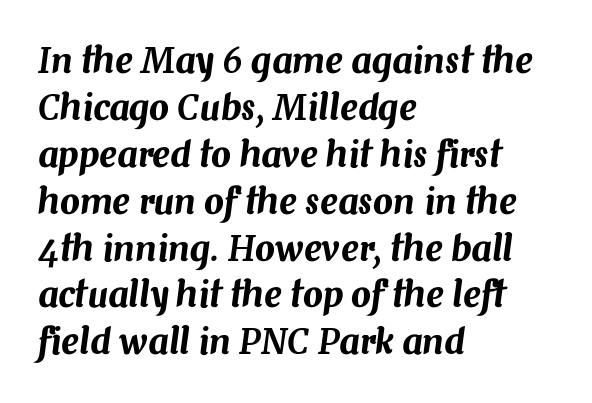
Q: Is the text italic (slanted)? A: Yes, it leans right by about 7 degrees.
Q: Is the text underlined? A: No.
Q: How is the paragraph aligned? A: Left-aligned.
Q: Is the spacing between letters normal or unusually wide? A: Normal.
Q: Is the spacing between lines tight, normal or loose? A: Normal.
Q: Width (condensed, normal, or wide)? A: Normal.
Q: Stroke contrast? A: Medium.
Q: x-height? A: Medium.
Q: Monospaced? A: No.
